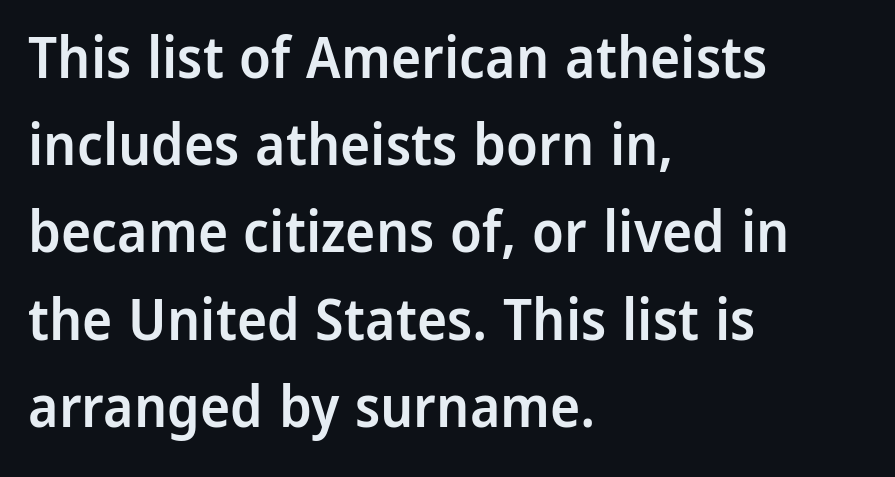
{"serif": "no", "italic": "no", "bold": "semi", "weight": "semibold", "width": "normal", "stroke_contrast": "low", "x_height": "medium", "monospaced": "no", "underline": "no", "align": "left", "line_spacing": "normal", "line_spacing_ratio": 1.53, "letter_spacing": "normal", "letter_spacing_em": 0.0, "glyph_px": 57}
